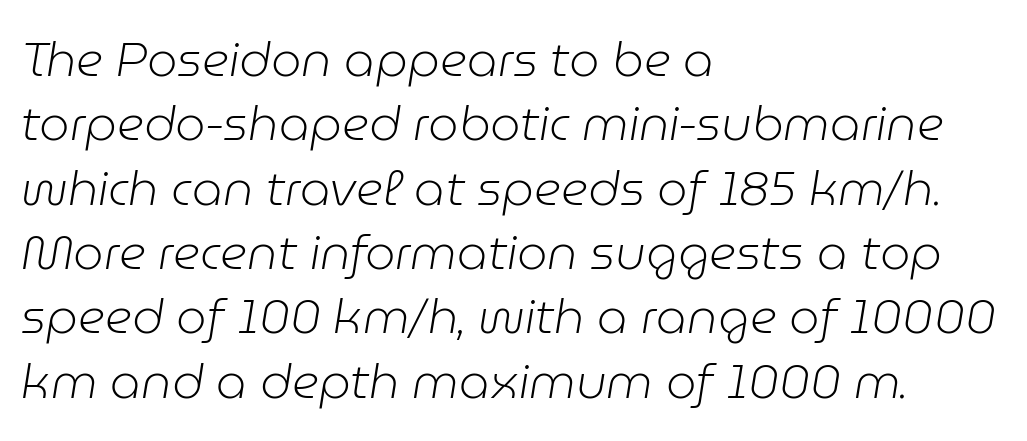
The image shows 48 px light type, italic (leaning right); set left-aligned, normal line spacing (1.34x), normal letter spacing, not underlined; low stroke contrast and a medium x-height.
